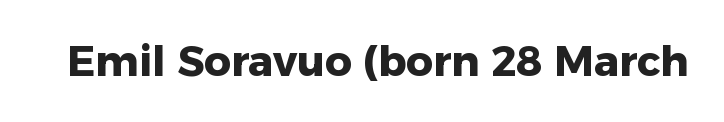
The image shows 42 px heavy sans-serif type, upright; set normal letter spacing, not underlined; low stroke contrast and a medium x-height.
